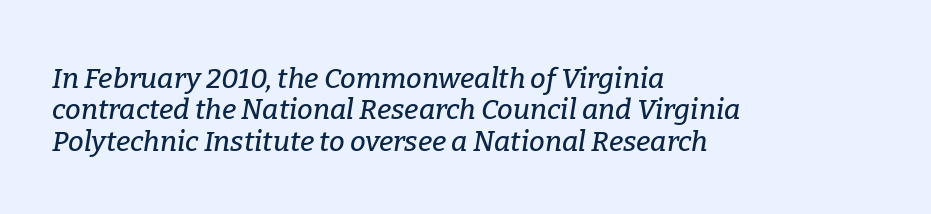
The image shows 28 px serif type, italic (leaning right); set left-aligned, tight line spacing (1.12x), normal letter spacing, not underlined; low stroke contrast and a medium x-height.
